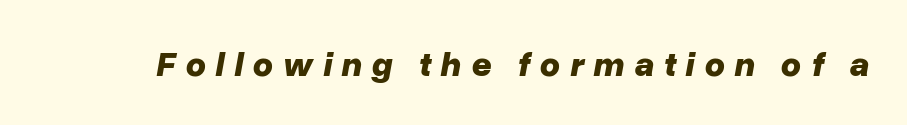
{"italic": "yes", "lean": "right", "slant_degrees": 10, "bold": "yes", "weight": "bold", "width": "normal", "stroke_contrast": "low", "x_height": "medium", "monospaced": "no", "underline": "no", "letter_spacing": "wide", "letter_spacing_em": 0.27, "glyph_px": 35}
